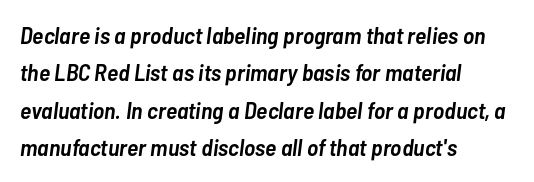
The image shows 24 px text type, italic (leaning right); set left-aligned, normal line spacing (1.56x), normal letter spacing, not underlined.
